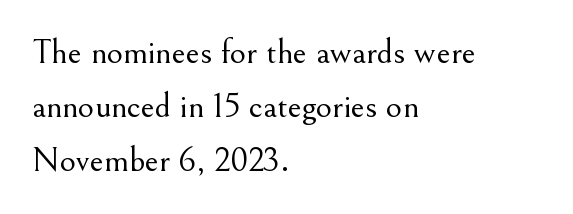
The image shows 35 px light serif type, upright; set left-aligned, normal line spacing (1.55x), normal letter spacing, not underlined; medium stroke contrast and a small x-height.
